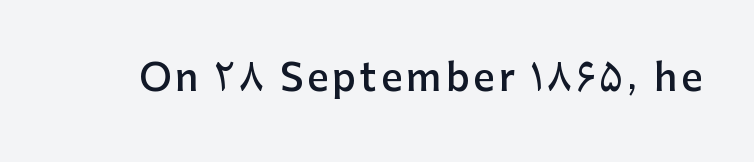
A bare baseline throughout the passage. What kind of face is this? One without serifs — a sans. Bold? Not quite — semibold, heavier than regular but stopping short. Ordinary non-slanted type is in use. Looks like regular typesetting: each glyph gets only the width it needs.
